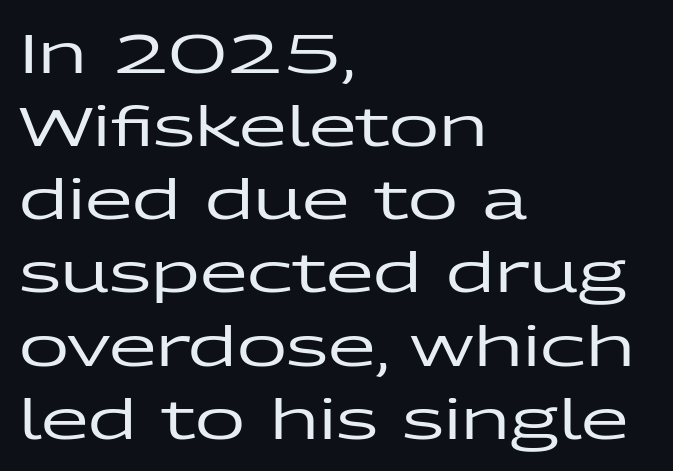
The image shows 55 px wide sans-serif type, upright; set left-aligned, normal line spacing (1.33x), normal letter spacing, not underlined; low stroke contrast and a medium x-height.
